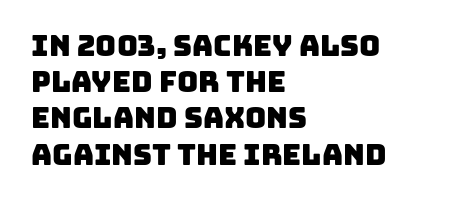
The face used here is rendered with its standard letterfit. You could not count columns in this text — the font is proportionally spaced. Glance below the letters and you will spot only blank space. Leftover space on each line is placed entirely after the last word. A sans-serif font was chosen for this passage.
